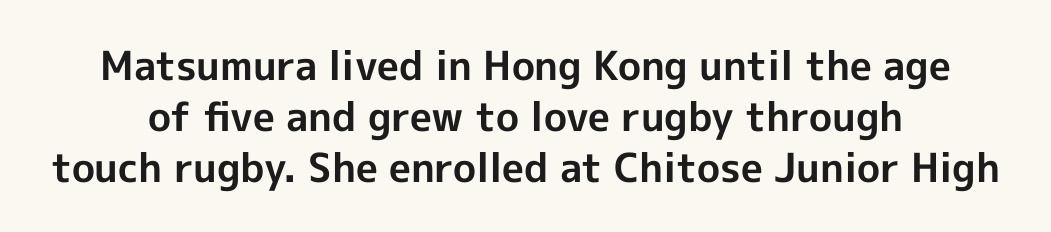
The image shows 40 px bold sans-serif type, upright; set centered, normal line spacing (1.28x), normal letter spacing, not underlined; a medium x-height.
